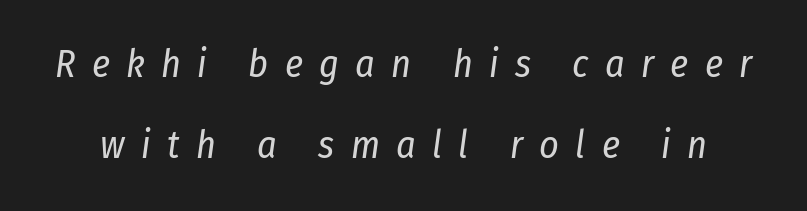
{"italic": "yes", "lean": "right", "slant_degrees": 8, "bold": "no", "weight": "regular", "width": "condensed", "stroke_contrast": "low", "x_height": "medium", "monospaced": "no", "underline": "no", "line_spacing": "loose", "line_spacing_ratio": 2.14, "letter_spacing": "wide", "letter_spacing_em": 0.43, "glyph_px": 38}
